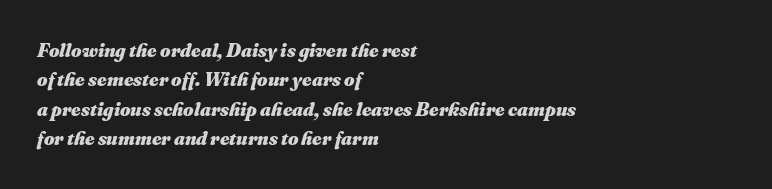
Q: Is the text bold? A: Yes.
Q: Is the text italic (slanted)? A: Yes, it leans right by about 16 degrees.
Q: Is the text underlined? A: No.
Q: How is the paragraph aligned? A: Left-aligned.
Q: Is the spacing between letters normal or unusually wide? A: Normal.
Q: Is the spacing between lines tight, normal or loose? A: Normal.
